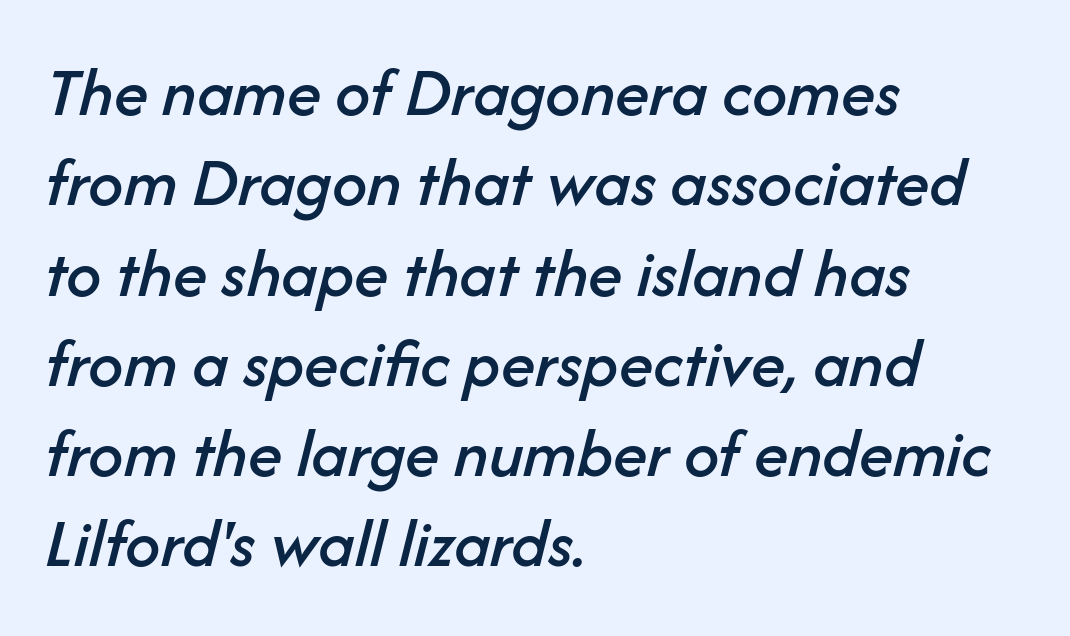
{"italic": "yes", "lean": "right", "slant_degrees": 14, "width": "normal", "stroke_contrast": "low", "x_height": "medium", "monospaced": "no", "underline": "no", "align": "left", "line_spacing": "normal", "line_spacing_ratio": 1.29, "letter_spacing": "normal", "letter_spacing_em": 0.0, "glyph_px": 70}
